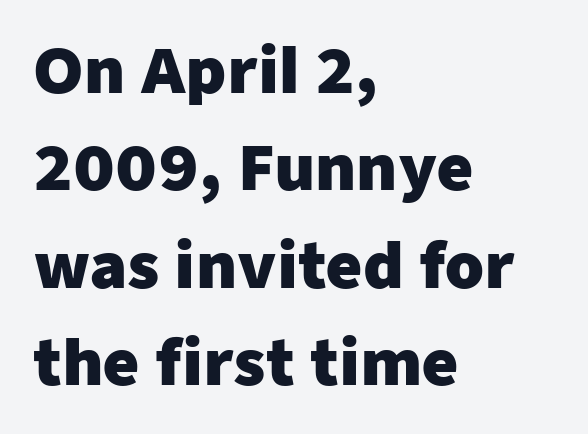
Upright lettering throughout. The paragraph has a hard left edge and a soft right edge. Has an underline been added? It has not. Heavy, bold letterforms. Grotesque or geometric, the face here clearly has no serifs. Short note: letters normally spaced.
